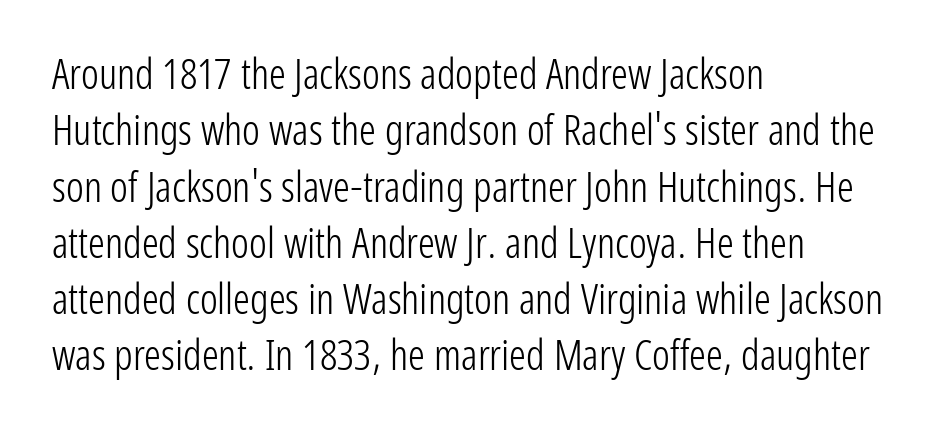
The image shows 42 px light, condensed sans-serif type, upright; set left-aligned, normal line spacing (1.34x), normal letter spacing, not underlined; low stroke contrast and a medium x-height.
